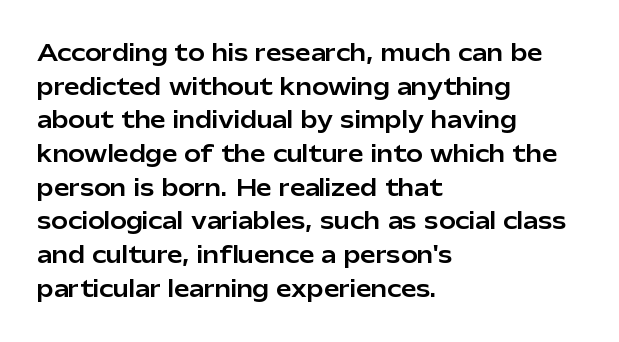
One glance says typical: line gaps are just what's usual. The letters stand upright; this is a roman face. The gap between lines stays unmarked. These lines keep a tight, regular rhythm from letter to letter. Casual observation: everything's shoved over to the left.
